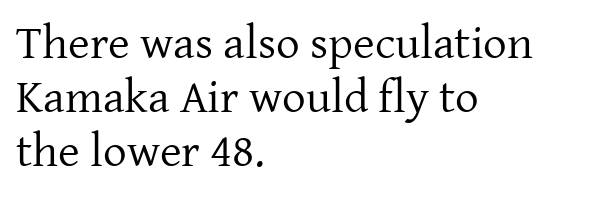
Q: Is the text bold? A: No.
Q: Is the text italic (slanted)? A: No, it is upright.
Q: Is the typeface a serif or a sans-serif typeface? A: Serif.
Q: Is the text underlined? A: No.
Q: How is the paragraph aligned? A: Left-aligned.
Q: Is the spacing between letters normal or unusually wide? A: Normal.
Q: Is the spacing between lines tight, normal or loose? A: Tight.
Q: Width (condensed, normal, or wide)? A: Normal.
Q: Stroke contrast? A: Low.
Q: x-height? A: Medium.
Q: Monospaced? A: No.
